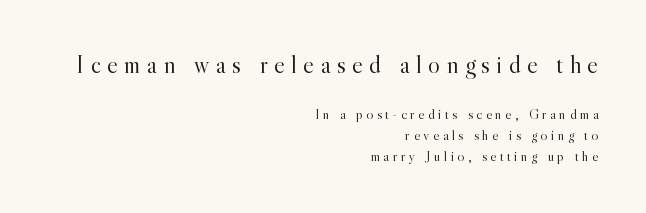
The image shows 25 px text type, upright; set right-aligned, normal line spacing (1.49x), unusually wide letter spacing (+0.26 em), not underlined; the first (top) block is 1.79x larger.
